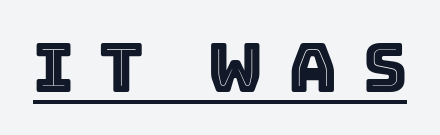
Q: Is the text italic (slanted)? A: No, it is upright.
Q: Is the text underlined? A: Yes.
Q: Is the spacing between letters normal or unusually wide? A: Unusually wide.
Q: Width (condensed, normal, or wide)? A: Normal.
Q: x-height? A: Large.
Q: Monospaced? A: No.
